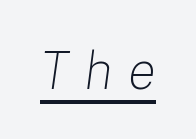
The image shows 53 px light type, italic (leaning right); set unusually wide letter spacing (+0.29 em), underlined; low stroke contrast and a medium x-height.
